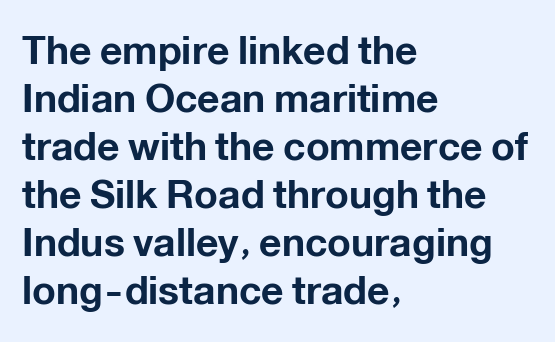
Has an underline been added? It has not. This sample has the flowing, uneven cadence of proportional lettering. Designer's note — italics off, roman on. Students, this is bold: see how much ink each stroke carries. Look at the bottom of the vertical strokes: they stop flat, with no serifs. The compositor pushed each line to the left boundary.
